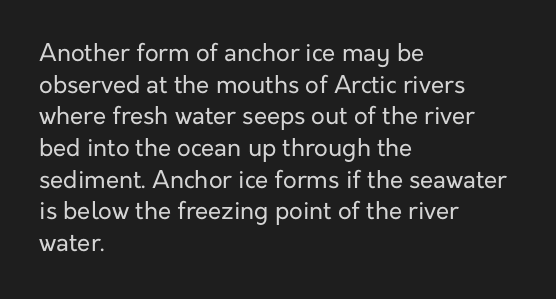
Q: Is the text bold? A: No.
Q: Is the text italic (slanted)? A: No, it is upright.
Q: Is the text underlined? A: No.
Q: How is the paragraph aligned? A: Left-aligned.
Q: Is the spacing between letters normal or unusually wide? A: Normal.
Q: Is the spacing between lines tight, normal or loose? A: Normal.
